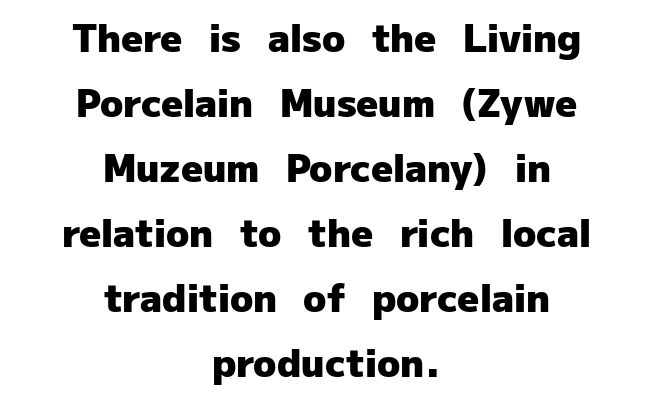
{"serif": "no", "italic": "no", "bold": "yes", "weight": "heavy", "width": "normal", "stroke_contrast": "low", "x_height": "medium", "monospaced": "no", "underline": "no", "align": "center", "line_spacing_ratio": 1.71, "letter_spacing": "normal", "letter_spacing_em": 0.0, "glyph_px": 38}
